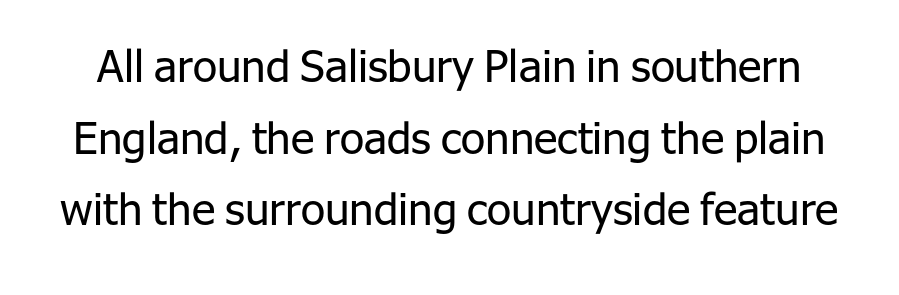
{"serif": "no", "italic": "no", "bold": "no", "weight": "regular", "width": "normal", "stroke_contrast": "low", "x_height": "medium", "monospaced": "no", "underline": "no", "line_spacing": "normal", "line_spacing_ratio": 1.63, "letter_spacing": "normal", "letter_spacing_em": 0.0, "glyph_px": 44}
